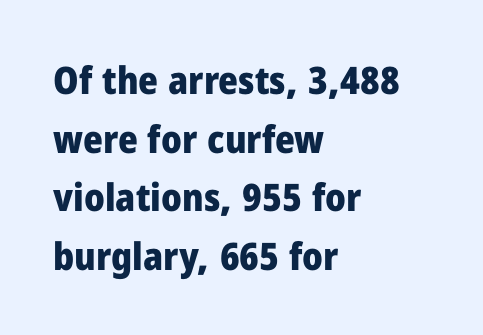
The image shows 38 px heavy sans-serif type, upright; set left-aligned, normal line spacing (1.54x), normal letter spacing, not underlined; low stroke contrast and a medium x-height.
